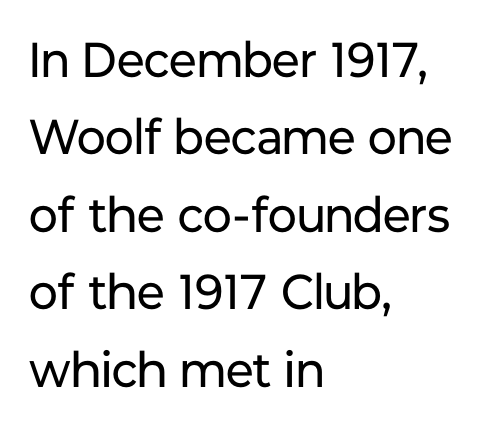
Q: Is the text bold? A: No.
Q: Is the text italic (slanted)? A: No, it is upright.
Q: Is the typeface a serif or a sans-serif typeface? A: Sans-serif.
Q: Is the text underlined? A: No.
Q: How is the paragraph aligned? A: Left-aligned.
Q: Is the spacing between letters normal or unusually wide? A: Normal.
Q: Is the spacing between lines tight, normal or loose? A: Normal.
Q: Width (condensed, normal, or wide)? A: Normal.
Q: Stroke contrast? A: Low.
Q: x-height? A: Medium.
Q: Monospaced? A: No.
